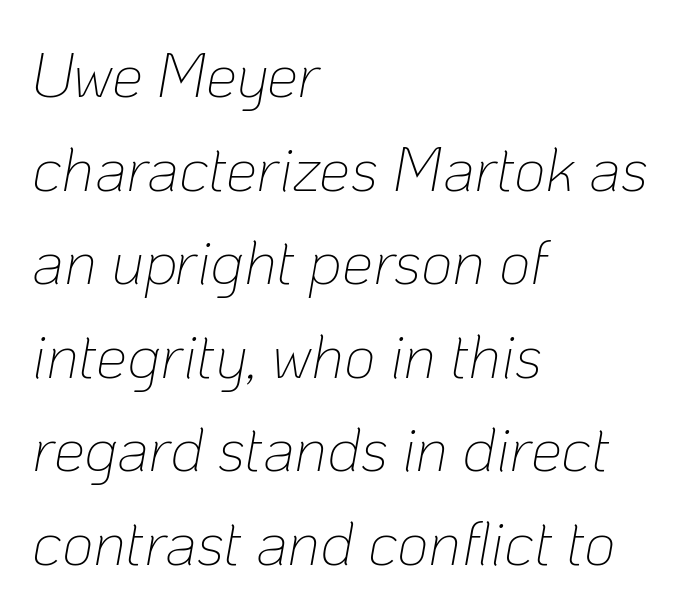
Q: Is the text bold? A: No.
Q: Is the text italic (slanted)? A: Yes, it leans right by about 10 degrees.
Q: Is the text underlined? A: No.
Q: How is the paragraph aligned? A: Left-aligned.
Q: Is the spacing between letters normal or unusually wide? A: Normal.
Q: Is the spacing between lines tight, normal or loose? A: Normal.
Q: Width (condensed, normal, or wide)? A: Normal.
Q: Stroke contrast? A: Low.
Q: x-height? A: Medium.
Q: Monospaced? A: No.
